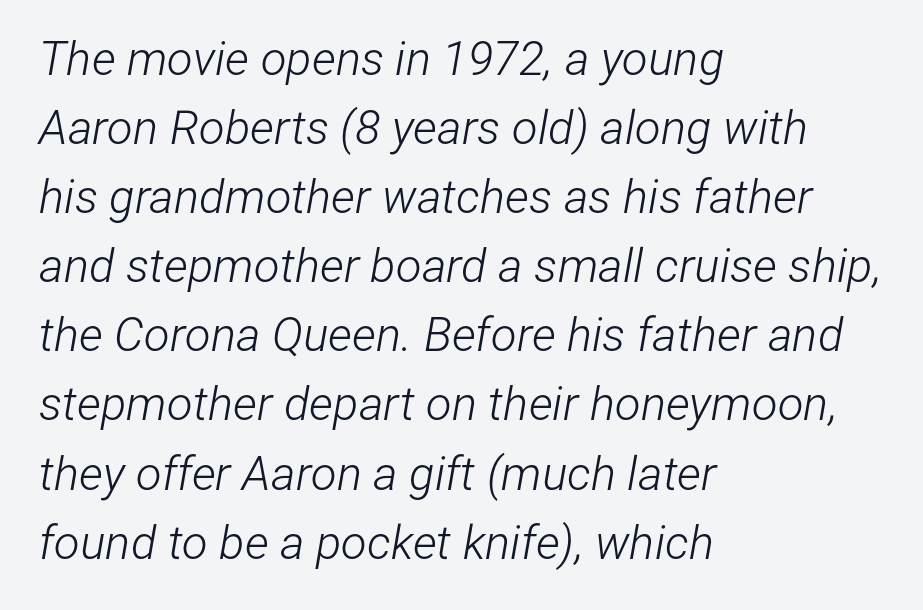
Q: Is the text bold? A: No.
Q: Is the text italic (slanted)? A: Yes, it leans right by about 12 degrees.
Q: Is the text underlined? A: No.
Q: How is the paragraph aligned? A: Left-aligned.
Q: Is the spacing between letters normal or unusually wide? A: Normal.
Q: Is the spacing between lines tight, normal or loose? A: Normal.
Q: Width (condensed, normal, or wide)? A: Condensed.
Q: Stroke contrast? A: Low.
Q: x-height? A: Medium.
Q: Monospaced? A: No.
